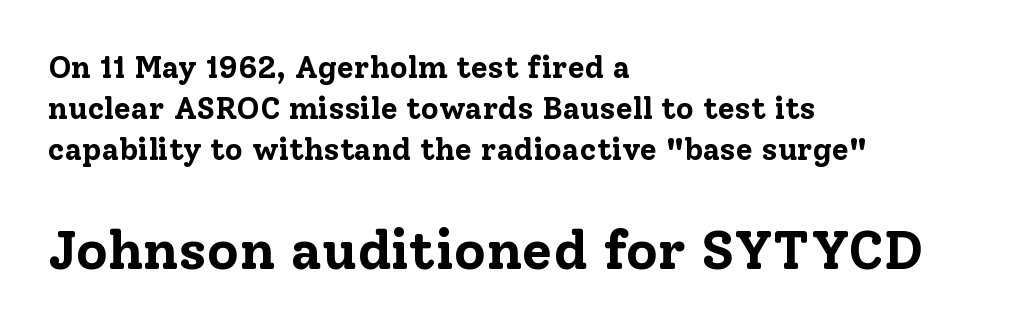
Vertical strokes here are truly vertical. A normal amount of white space separates one row of letters from the next. Caption: upper text group reduced, lower text group enlarged. How are the letters spaced? Ordinarily, with no added tracking. Emphasis by weight is at full strength: bold. The area under the type is left untouched.
